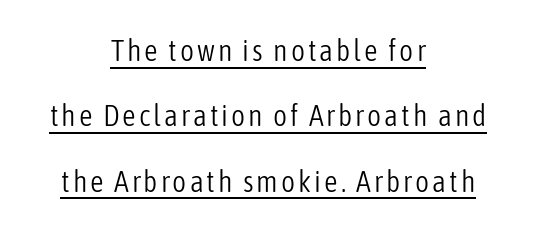
The typesetter has applied underlining to the passage shown. A roman cut, with each character standing at attention. Check where the strokes stop: nothing finishes them off — pure sans. A typesetter would call this proportional, since set widths differ per character. Is the type heavy? It reads as light-to-regular instead. The rendering uses a large line-height, opening up the rows.
